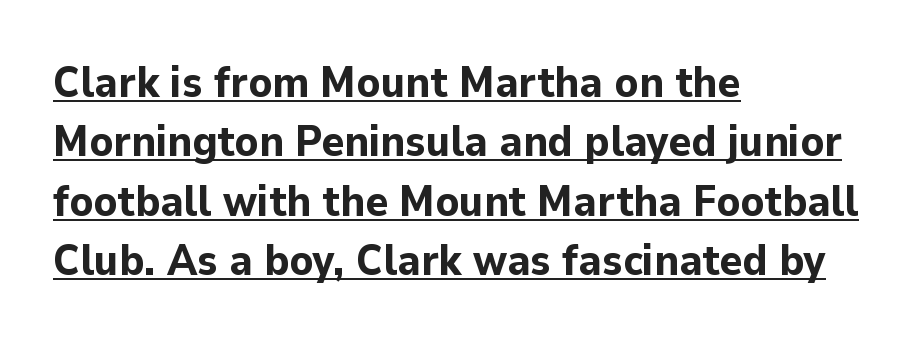
{"serif": "no", "italic": "no", "bold": "yes", "weight": "bold", "width": "normal", "stroke_contrast": "low", "x_height": "medium", "monospaced": "no", "underline": "yes", "align": "left", "line_spacing": "normal", "line_spacing_ratio": 1.38, "letter_spacing": "normal", "letter_spacing_em": 0.0, "glyph_px": 43}
